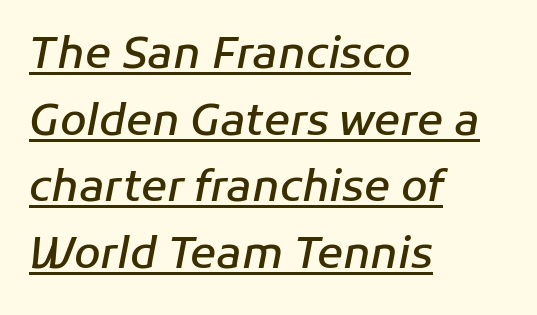
The image shows 43 px semibold type, italic (leaning right); set left-aligned, normal line spacing (1.55x), normal letter spacing, underlined; low stroke contrast and a medium x-height.
